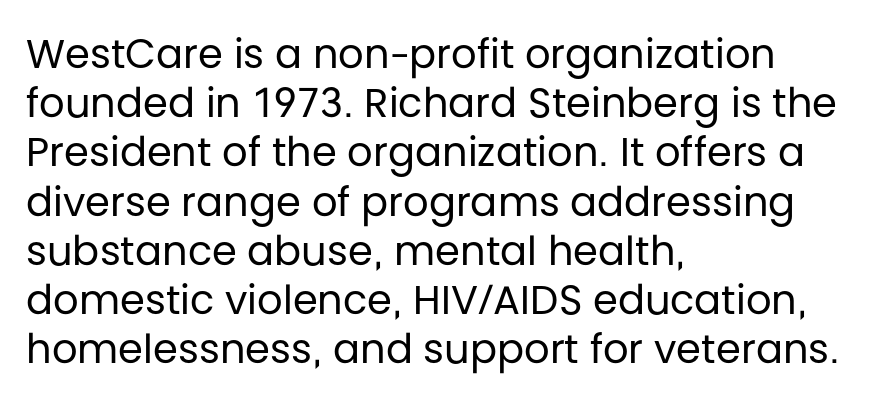
{"serif": "no", "italic": "no", "bold": "no", "weight": "regular", "width": "normal", "stroke_contrast": "low", "x_height": "large", "monospaced": "no", "underline": "no", "align": "left", "line_spacing_ratio": 1.23, "letter_spacing": "normal", "letter_spacing_em": 0.0, "glyph_px": 40}
